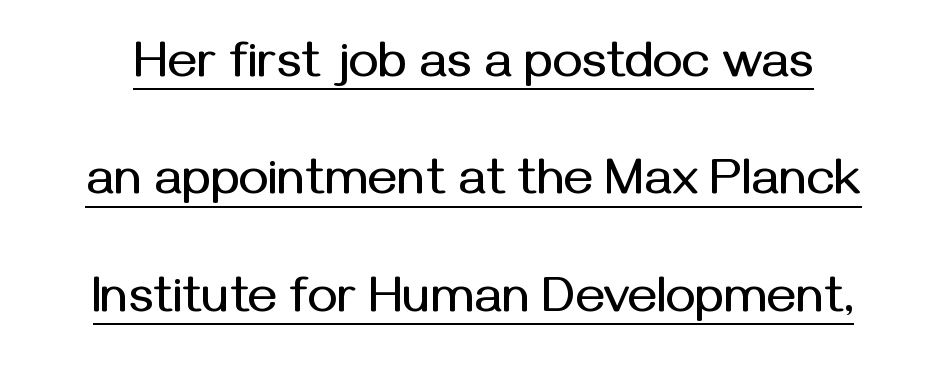
{"serif": "no", "italic": "no", "width": "normal", "stroke_contrast": "medium", "x_height": "medium", "monospaced": "no", "underline": "yes", "line_spacing": "loose", "line_spacing_ratio": 2.35, "letter_spacing": "normal", "letter_spacing_em": 0.0, "glyph_px": 50}
